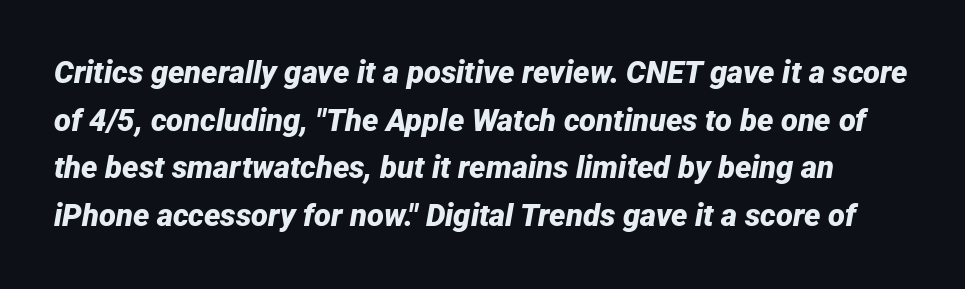
Typesetter's note: full bold, strokes at maximum text heaviness. Slant detected: the letters are inclined. One glance says typical: line gaps are just what's usual. Here the designer chose a conventional face with non-uniform glyph widths.
